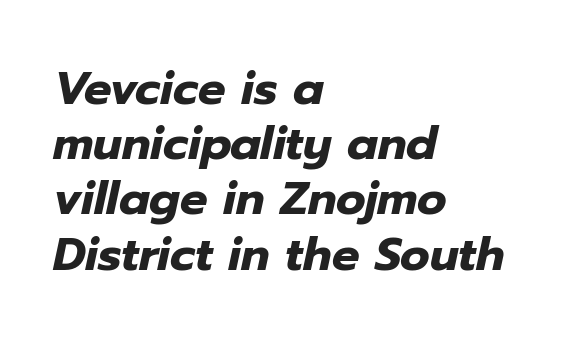
{"italic": "yes", "lean": "right", "slant_degrees": 12, "bold": "yes", "weight": "heavy", "width": "normal", "stroke_contrast": "low", "x_height": "medium", "monospaced": "no", "underline": "no", "align": "left", "line_spacing_ratio": 1.2, "letter_spacing": "normal", "letter_spacing_em": 0.0, "glyph_px": 46}
